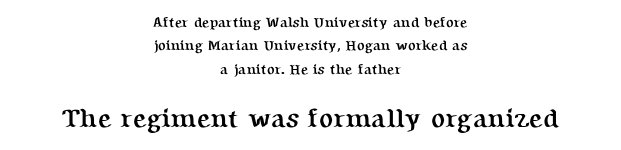
Q: Is the text bold? A: Yes.
Q: Is the text italic (slanted)? A: No, it is upright.
Q: Is the text underlined? A: No.
Q: How is the paragraph aligned? A: Centered.
Q: Is the spacing between letters normal or unusually wide? A: Normal.
Q: Is the spacing between lines tight, normal or loose? A: Normal.
Q: Which block of text is set in a larger size, the first (top) or the second (bottom)? A: The second (bottom) one.
